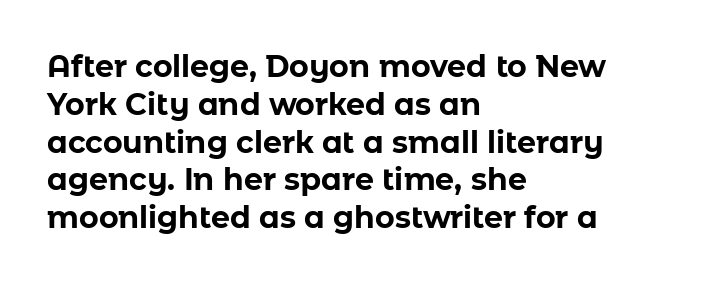
Q: Is the text bold? A: Yes.
Q: Is the text italic (slanted)? A: No, it is upright.
Q: Is the typeface a serif or a sans-serif typeface? A: Sans-serif.
Q: Is the text underlined? A: No.
Q: How is the paragraph aligned? A: Left-aligned.
Q: Is the spacing between letters normal or unusually wide? A: Normal.
Q: Is the spacing between lines tight, normal or loose? A: Normal.
Q: Width (condensed, normal, or wide)? A: Normal.
Q: Stroke contrast? A: Low.
Q: x-height? A: Medium.
Q: Monospaced? A: No.
